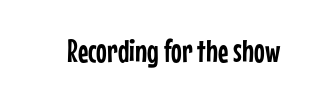
The words here are not underlined. Posture: upright roman. The horizontal fit of the characters is conventional and even. What kind of face is this? One without serifs — a sans.
